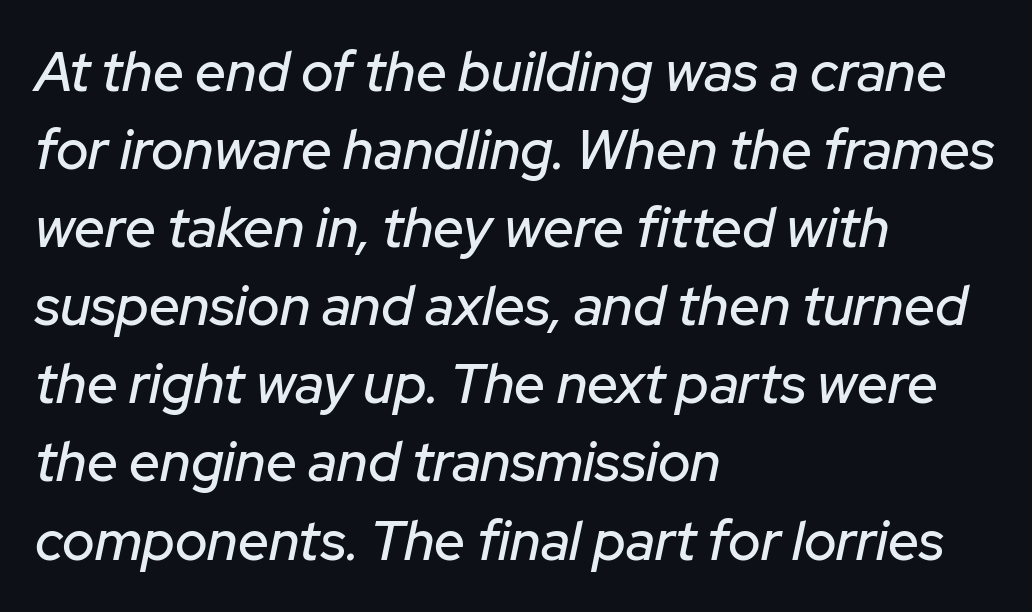
Q: Is the text italic (slanted)? A: Yes, it leans right by about 12 degrees.
Q: Is the text underlined? A: No.
Q: How is the paragraph aligned? A: Left-aligned.
Q: Is the spacing between letters normal or unusually wide? A: Normal.
Q: Is the spacing between lines tight, normal or loose? A: Normal.
Q: Width (condensed, normal, or wide)? A: Normal.
Q: Stroke contrast? A: Low.
Q: x-height? A: Medium.
Q: Monospaced? A: No.
